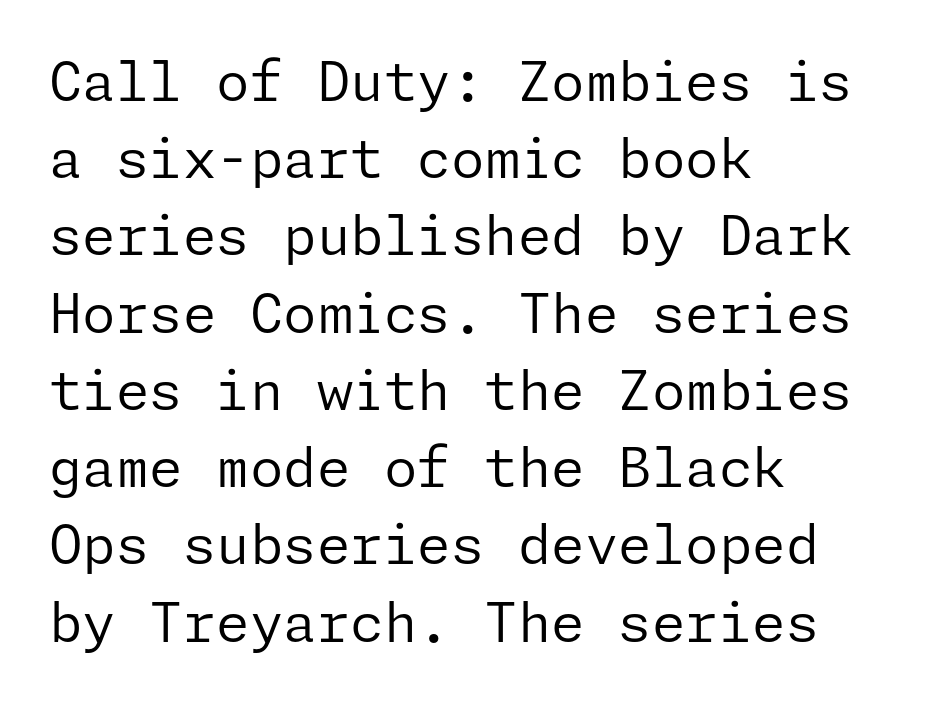
{"serif": "no", "italic": "no", "bold": "no", "weight": "regular", "width": "normal", "stroke_contrast": "low", "x_height": "medium", "underline": "no", "align": "left", "line_spacing": "normal", "line_spacing_ratio": 1.43, "letter_spacing": "normal", "letter_spacing_em": 0.0, "glyph_px": 54}
